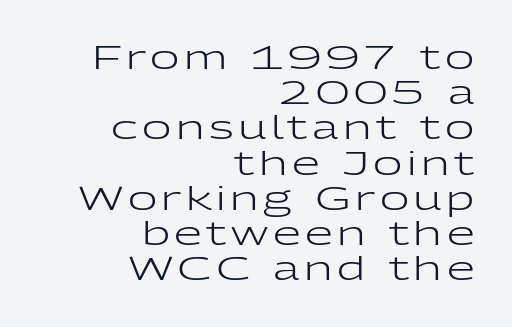
Q: Is the text bold? A: No.
Q: Is the text italic (slanted)? A: No, it is upright.
Q: Is the typeface a serif or a sans-serif typeface? A: Sans-serif.
Q: Is the text underlined? A: No.
Q: How is the paragraph aligned? A: Right-aligned.
Q: Is the spacing between lines tight, normal or loose? A: Tight.
Q: Width (condensed, normal, or wide)? A: Wide.
Q: Stroke contrast? A: Low.
Q: x-height? A: Medium.
Q: Monospaced? A: No.
